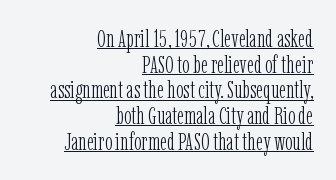
The image shows 25 px text type, upright; set right-aligned, tight line spacing (1.03x), normal letter spacing, underlined.
